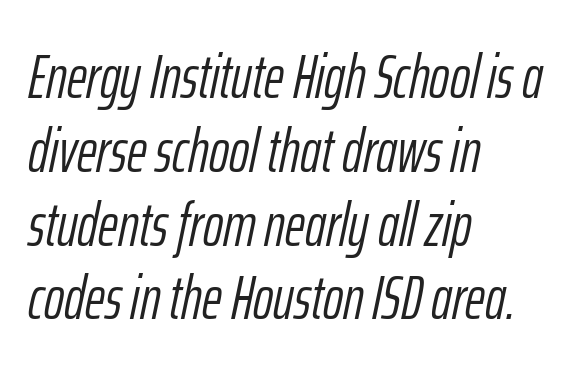
{"italic": "yes", "lean": "right", "slant_degrees": 12, "bold": "no", "weight": "light", "width": "condensed", "stroke_contrast": "low", "x_height": "medium", "monospaced": "no", "underline": "no", "align": "left", "line_spacing_ratio": 1.21, "letter_spacing": "normal", "letter_spacing_em": 0.0, "glyph_px": 61}
